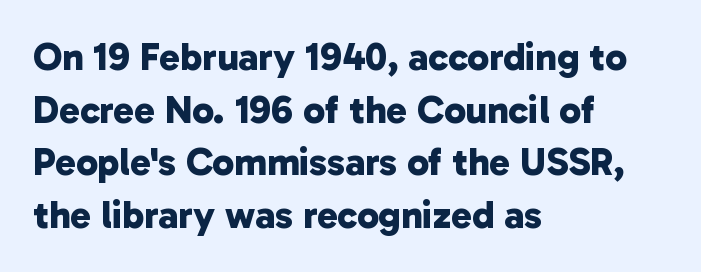
{"serif": "no", "bold": "yes", "weight": "bold", "width": "normal", "stroke_contrast": "low", "x_height": "medium", "monospaced": "no", "underline": "no", "align": "left", "line_spacing": "normal", "line_spacing_ratio": 1.35, "letter_spacing": "normal", "letter_spacing_em": 0.0, "glyph_px": 39}
